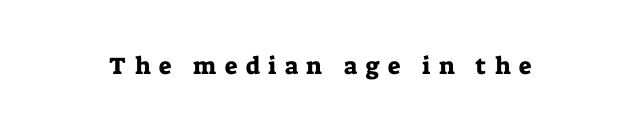
The image shows 24 px text type, upright; set unusually wide letter spacing (+0.35 em), not underlined.
